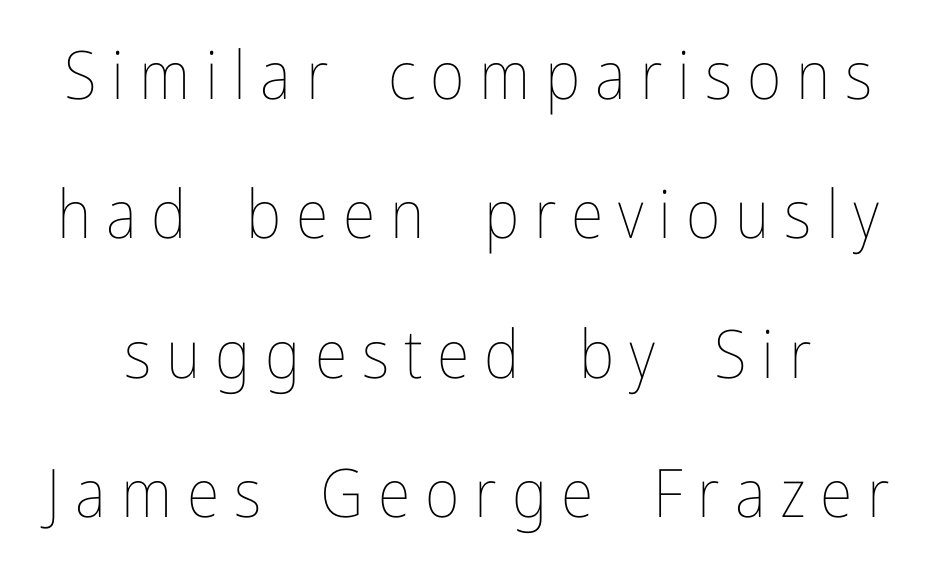
{"italic": "no", "bold": "no", "weight": "thin", "width": "condensed", "stroke_contrast": "low", "x_height": "medium", "monospaced": "no", "underline": "no", "line_spacing": "loose", "line_spacing_ratio": 2.08, "letter_spacing": "wide", "letter_spacing_em": 0.22, "glyph_px": 67}
